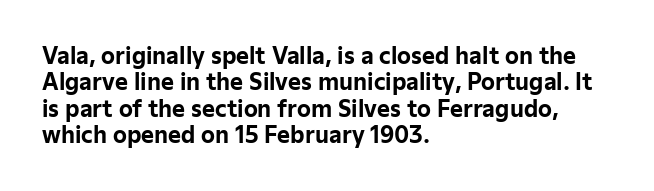
Q: Is the text bold? A: Yes.
Q: Is the text italic (slanted)? A: No, it is upright.
Q: Is the text underlined? A: No.
Q: How is the paragraph aligned? A: Left-aligned.
Q: Is the spacing between letters normal or unusually wide? A: Normal.
